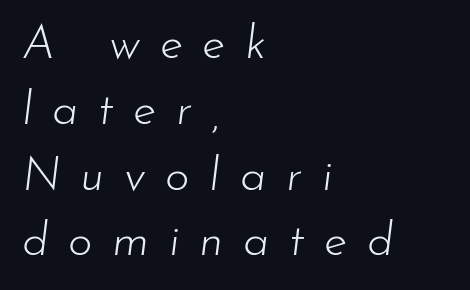
The image shows 47 px light type, italic (leaning right); set left-aligned, normal line spacing (1.4x), unusually wide letter spacing (+0.42 em), not underlined; low stroke contrast and a small x-height.
